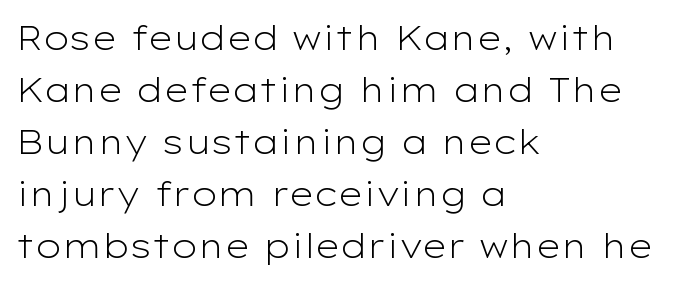
The image shows 34 px light, wide sans-serif type, upright; set left-aligned, normal line spacing (1.53x), normal letter spacing, not underlined; low stroke contrast and a medium x-height.
